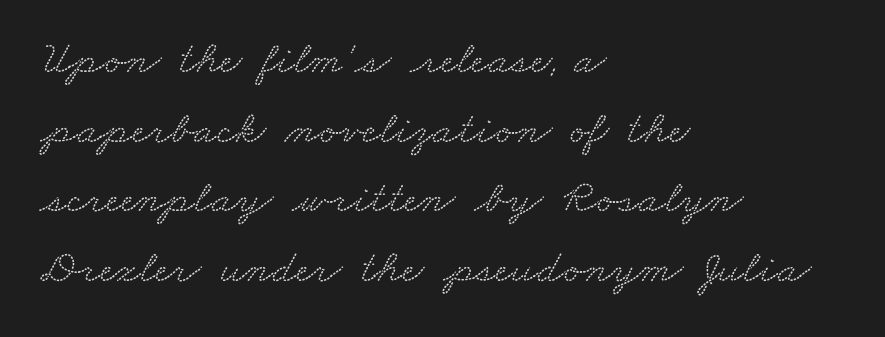
Characters follow at the spacing the type designer built in. Successive baselines arrive at the customary interval. The characters display serif detailing at their extremities. Note the varied advance widths — an 'i' is clearly narrower than an 'm'. A student would call this left alignment; a typographer would say flush left, rag right.
